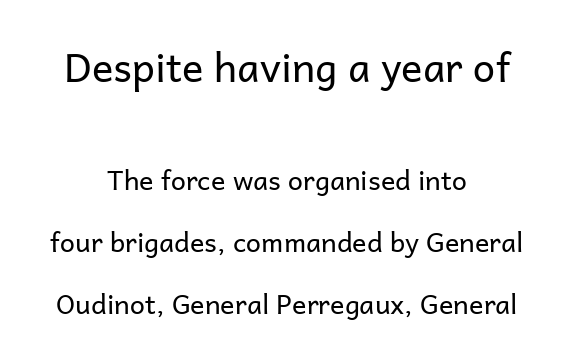
One glance says open: line gaps are wider than usual. This sample is center-justified, so both line endings float freely. The font sits on the lighter half of the weight spectrum, regular included. Glance below the letters and you will spot only blank space. Typographically, this falls in the sans-serif category. Tall strokes in this sample are plumb rather than angled.
